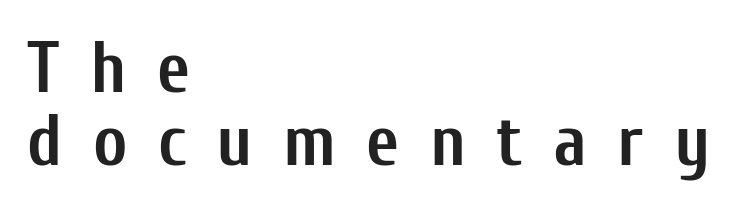
The image shows 72 px semibold, condensed sans-serif type, upright; set left-aligned, tight line spacing (1.02x), unusually wide letter spacing (+0.42 em), not underlined; low stroke contrast and a medium x-height.
